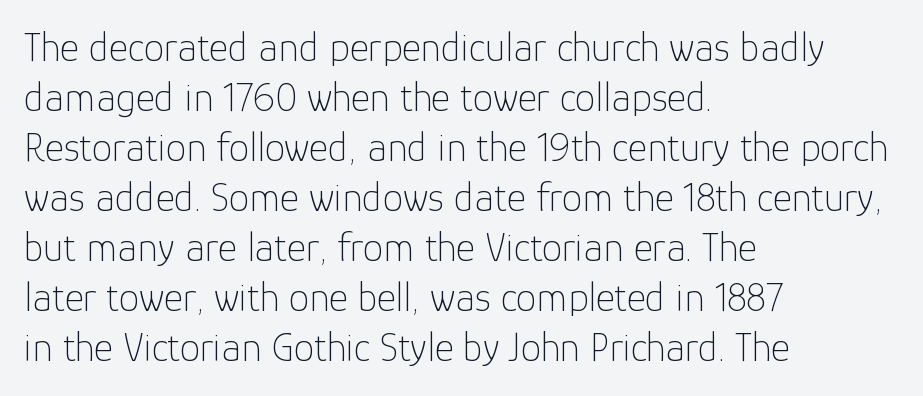
{"serif": "no", "italic": "no", "bold": "no", "weight": "thin", "width": "normal", "stroke_contrast": "low", "x_height": "medium", "monospaced": "no", "underline": "no", "align": "left", "line_spacing_ratio": 1.22, "letter_spacing": "normal", "letter_spacing_em": 0.0, "glyph_px": 41}
